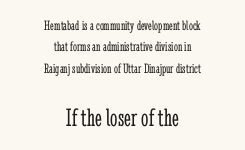
{"italic": "no", "bold": "no", "underline": "no", "align": "center", "line_spacing": "normal", "line_spacing_ratio": 1.52, "letter_spacing": "normal", "letter_spacing_em": 0.0, "larger_block": "second", "size_ratio": 1.86, "glyph_px": 26}
